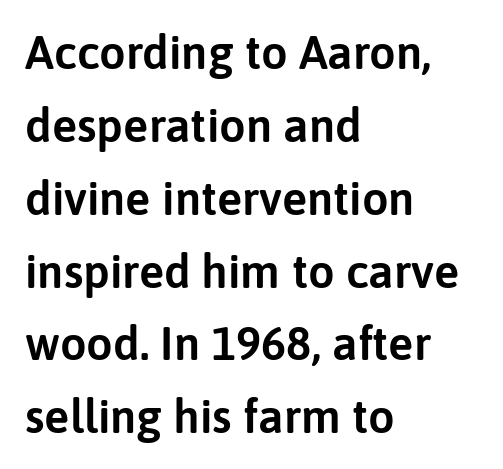
Q: Is the text italic (slanted)? A: No, it is upright.
Q: Is the typeface a serif or a sans-serif typeface? A: Sans-serif.
Q: Is the text underlined? A: No.
Q: How is the paragraph aligned? A: Left-aligned.
Q: Is the spacing between letters normal or unusually wide? A: Normal.
Q: Is the spacing between lines tight, normal or loose? A: Normal.
Q: Width (condensed, normal, or wide)? A: Normal.
Q: Stroke contrast? A: Low.
Q: x-height? A: Medium.
Q: Monospaced? A: No.
